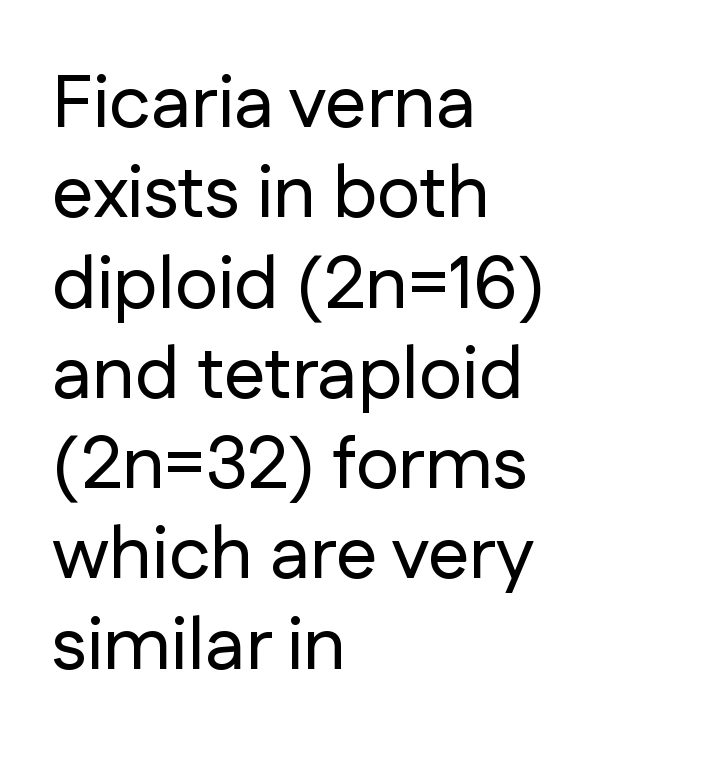
Here the glyphs are tracked normally, forming tight word shapes. Each letter's strokes conclude bluntly, with no projecting serifs. The letters advance in unequal steps, a hallmark of proportional type. Horizontally, the lines are justified to the leading edge only. The words here are not underlined. The axis of the letterforms is exactly vertical.
